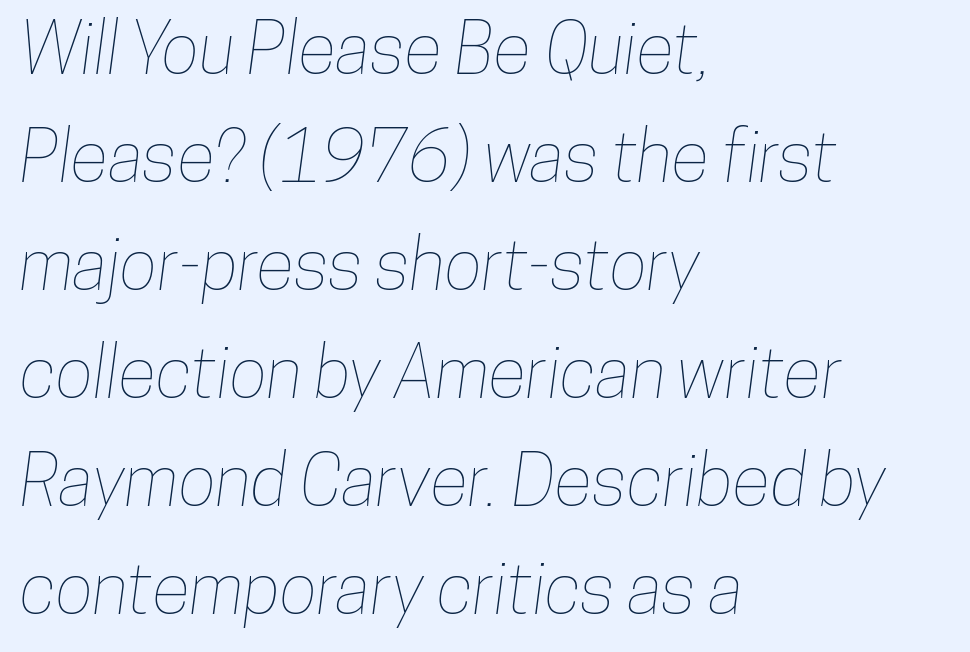
The image shows 71 px condensed type; set left-aligned, normal line spacing (1.52x), normal letter spacing, not underlined; low stroke contrast and a medium x-height.
